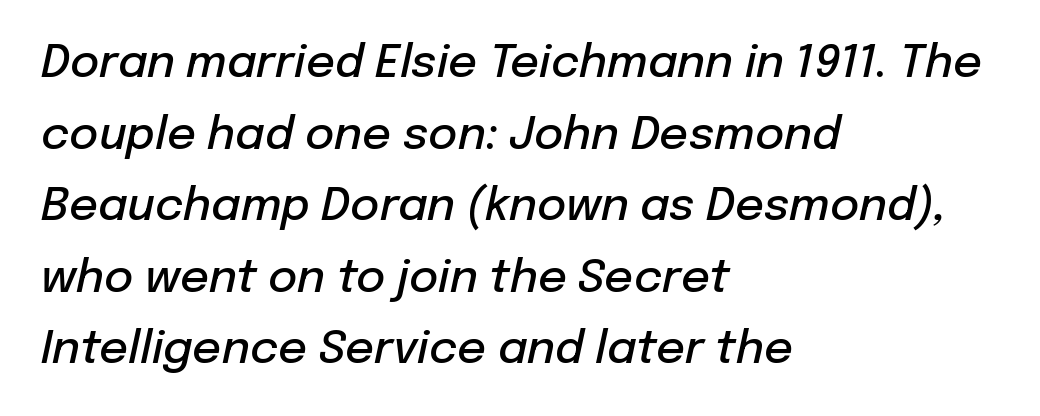
The image shows 45 px semibold type, italic (leaning right); set left-aligned, normal line spacing (1.59x), normal letter spacing, not underlined; low stroke contrast and a medium x-height.
